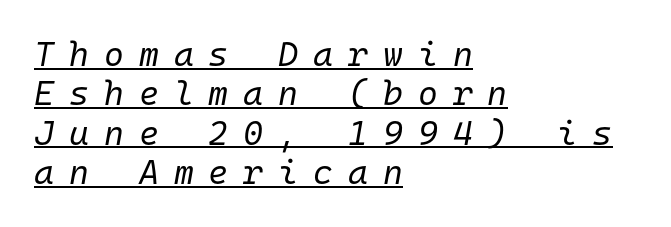
Q: Is the text bold? A: No.
Q: Is the text italic (slanted)? A: Yes, it leans right by about 10 degrees.
Q: Is the text underlined? A: Yes.
Q: How is the paragraph aligned? A: Left-aligned.
Q: Is the spacing between letters normal or unusually wide? A: Unusually wide.
Q: Width (condensed, normal, or wide)? A: Normal.
Q: Stroke contrast? A: Low.
Q: x-height? A: Medium.
Q: Monospaced? A: Yes.
